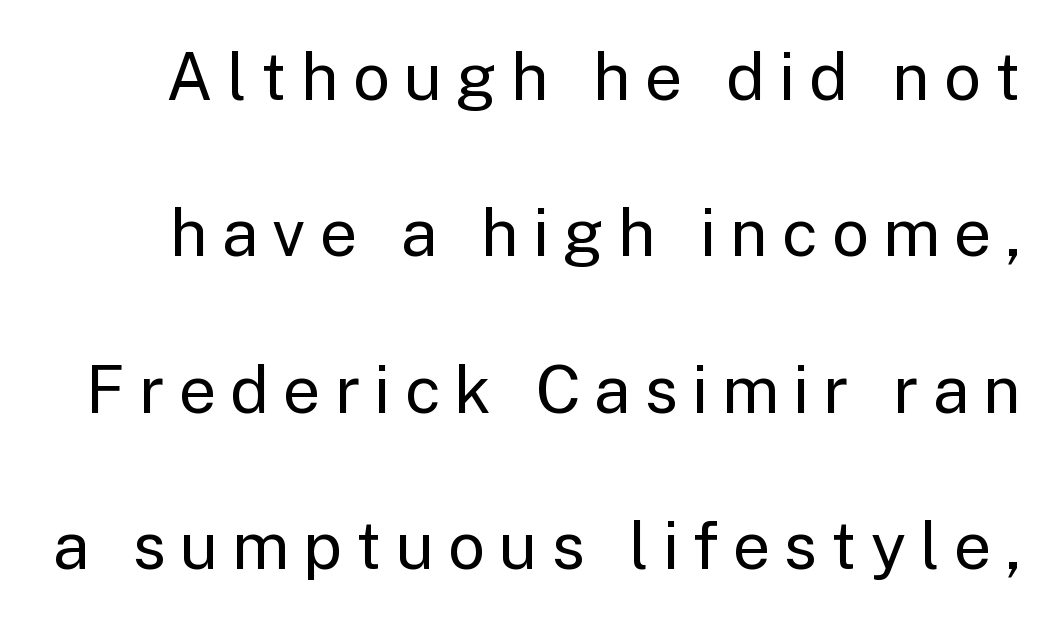
{"serif": "no", "italic": "no", "bold": "no", "weight": "regular", "width": "normal", "stroke_contrast": "low", "x_height": "medium", "monospaced": "no", "underline": "no", "line_spacing": "loose", "line_spacing_ratio": 2.37, "letter_spacing": "wide", "letter_spacing_em": 0.21, "glyph_px": 66}
